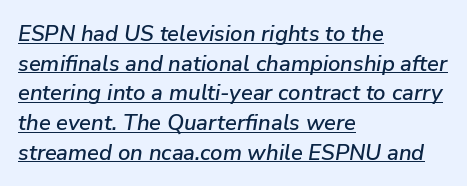
The image shows 22 px text type, italic (leaning right); set left-aligned, normal line spacing (1.35x), normal letter spacing, underlined.
